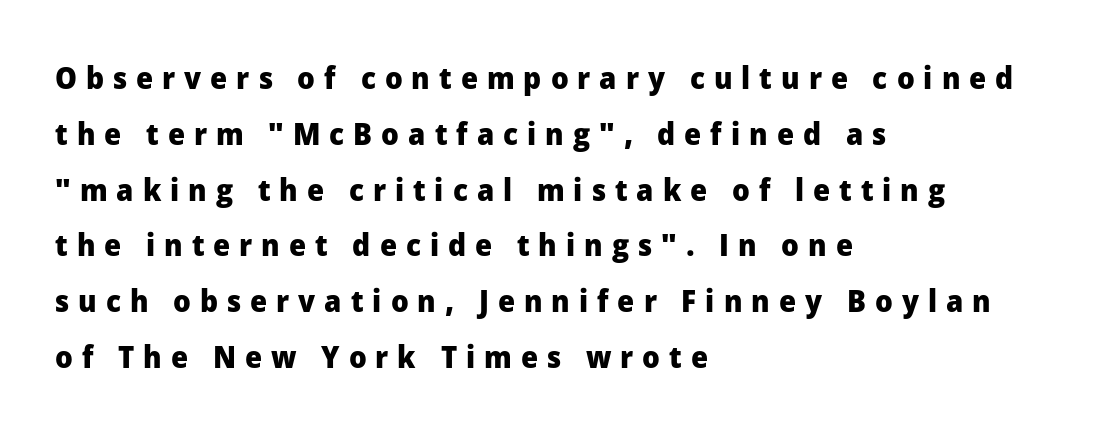
The image shows 31 px heavy sans-serif type, upright; set left-aligned, line spacing 1.8x, unusually wide letter spacing (+0.29 em), not underlined; low stroke contrast and a medium x-height.
